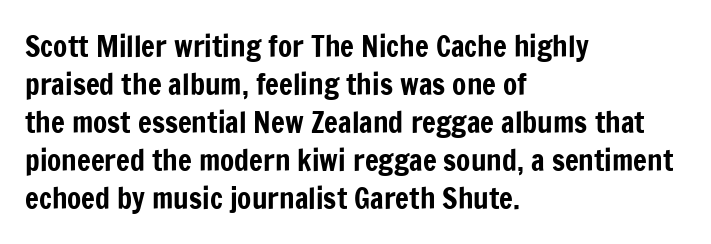
Q: Is the text italic (slanted)? A: No, it is upright.
Q: Is the typeface a serif or a sans-serif typeface? A: Sans-serif.
Q: Is the text underlined? A: No.
Q: How is the paragraph aligned? A: Left-aligned.
Q: Is the spacing between letters normal or unusually wide? A: Normal.
Q: Is the spacing between lines tight, normal or loose? A: Normal.
Q: Width (condensed, normal, or wide)? A: Condensed.
Q: Stroke contrast? A: Low.
Q: x-height? A: Medium.
Q: Monospaced? A: No.
